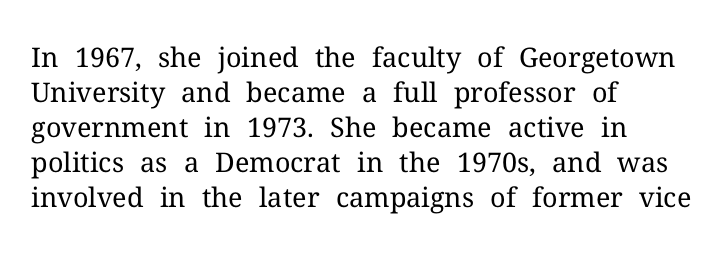
Style check: upright. Plain, unruled lines of type. The paragraph has a hard left edge and a soft right edge. This rendering leaves character spacing at its baseline value. A typesetter would call this leading conventional body-copy spacing. These glyphs show unthickened strokes, regular width or finer.
